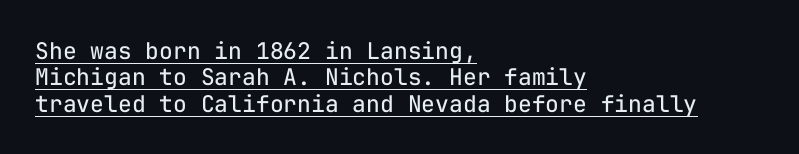
Q: Is the text bold? A: No.
Q: Is the text italic (slanted)? A: No, it is upright.
Q: Is the text underlined? A: Yes.
Q: How is the paragraph aligned? A: Left-aligned.
Q: Is the spacing between letters normal or unusually wide? A: Normal.
Q: Is the spacing between lines tight, normal or loose? A: Tight.
